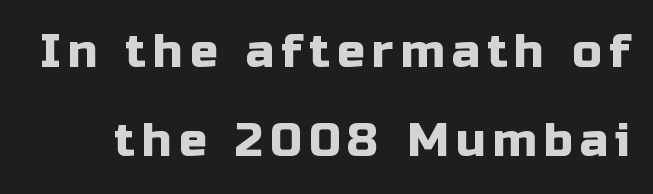
Q: Is the text italic (slanted)? A: No, it is upright.
Q: Is the typeface a serif or a sans-serif typeface? A: Sans-serif.
Q: Is the text underlined? A: No.
Q: Is the spacing between lines tight, normal or loose? A: Loose.
Q: Width (condensed, normal, or wide)? A: Normal.
Q: Stroke contrast? A: Low.
Q: x-height? A: Medium.
Q: Monospaced? A: No.
